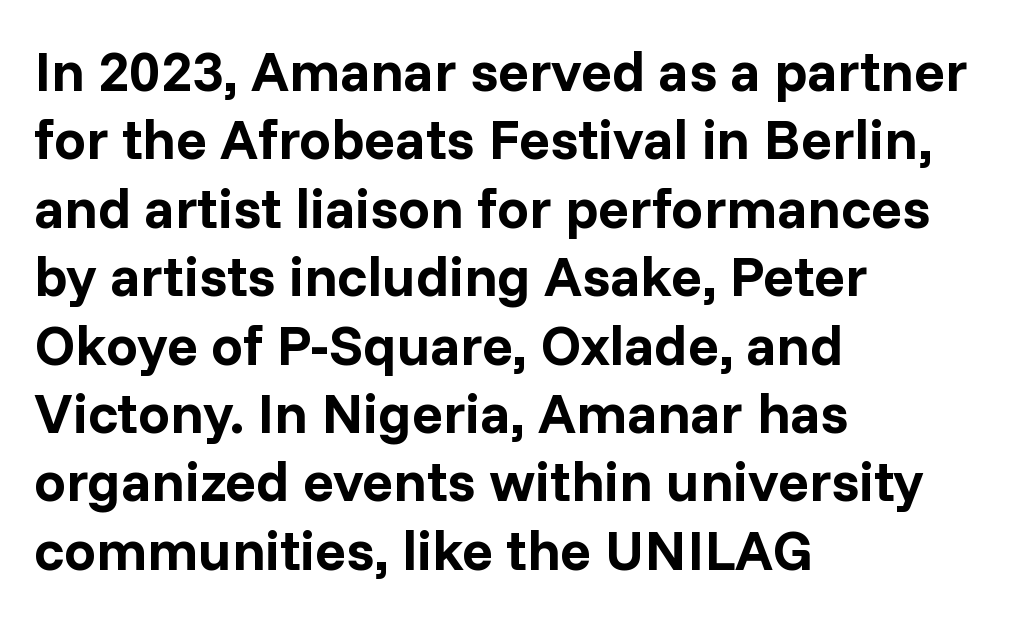
Q: Is the text bold? A: Yes.
Q: Is the text italic (slanted)? A: No, it is upright.
Q: Is the typeface a serif or a sans-serif typeface? A: Sans-serif.
Q: Is the text underlined? A: No.
Q: How is the paragraph aligned? A: Left-aligned.
Q: Is the spacing between letters normal or unusually wide? A: Normal.
Q: Width (condensed, normal, or wide)? A: Normal.
Q: Stroke contrast? A: Low.
Q: x-height? A: Medium.
Q: Monospaced? A: No.
